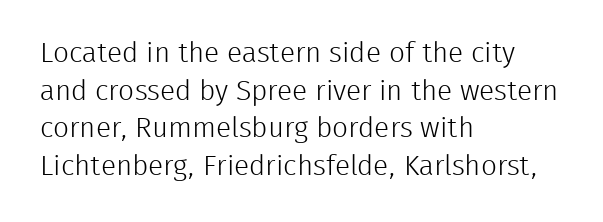
Is this a heavy cut? Hardly; it is regular or lighter. These lines sit exactly where default settings would place them. Look at the tracking — it's just the regular setting, nothing added. The ragged edge is on the right, which tells us the setting is flush left. Character widths vary here, with narrow letters taking less room than wide ones. Nope, not italic — everything's standing straight.
